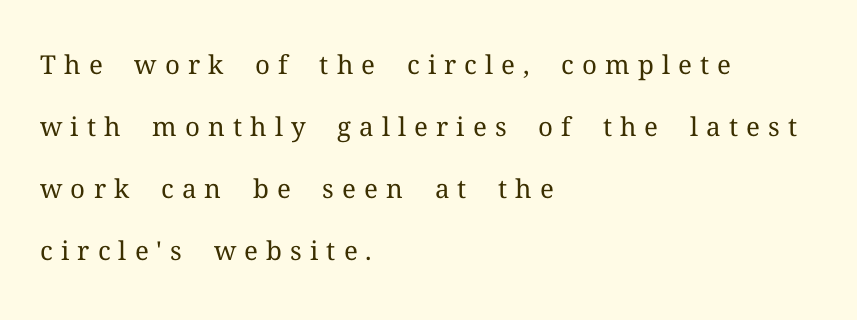
{"italic": "no", "bold": "no", "underline": "no", "align": "left", "line_spacing": "loose", "line_spacing_ratio": 2.39, "letter_spacing": "wide", "letter_spacing_em": 0.31, "glyph_px": 26}
